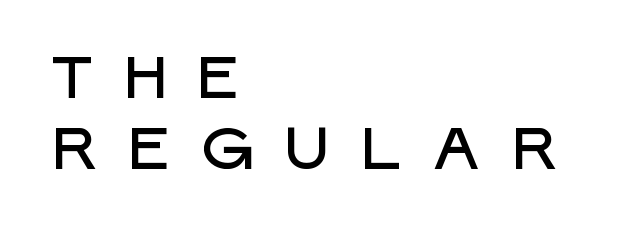
Q: Is the text italic (slanted)? A: No, it is upright.
Q: Is the typeface a serif or a sans-serif typeface? A: Sans-serif.
Q: Is the text underlined? A: No.
Q: How is the paragraph aligned? A: Left-aligned.
Q: Is the spacing between letters normal or unusually wide? A: Unusually wide.
Q: Width (condensed, normal, or wide)? A: Normal.
Q: Stroke contrast? A: Low.
Q: x-height? A: Large.
Q: Monospaced? A: No.
